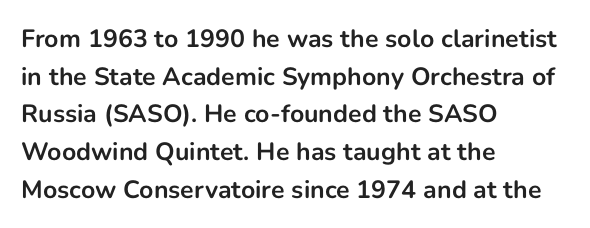
Students, note that the glyphs here touch the page at normal intervals. The vertical gap from one line to the next is medium. The lettering stays uniformly vertical, giving the passage a roman look. The lines are quadded left. Heft: maximum for text — a bold. Type without underlining.
